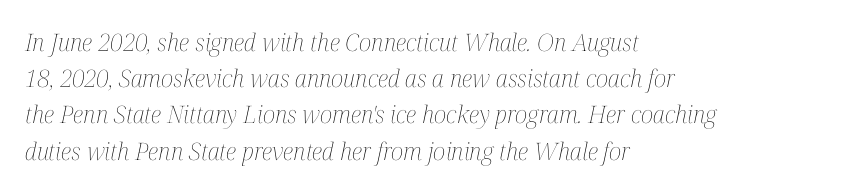
{"italic": "yes", "lean": "right", "slant_degrees": 12, "bold": "no", "underline": "no", "align": "left", "line_spacing": "normal", "line_spacing_ratio": 1.51, "letter_spacing": "normal", "letter_spacing_em": 0.0, "glyph_px": 24}
